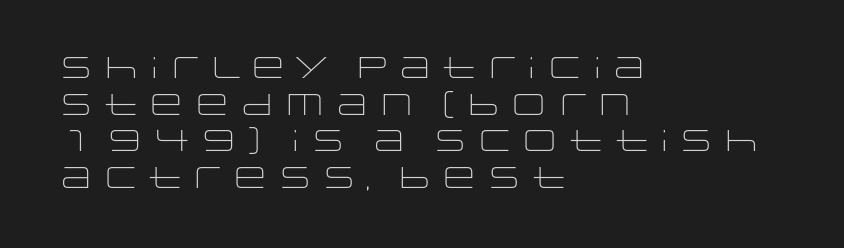
Is this a fixed-width face? No — the glyphs have proportional, varying widths. No letter is thick-stroked: the sample isn't bold. The passage shown is not underscored anywhere. The lettering holds an erect, upright posture throughout.
